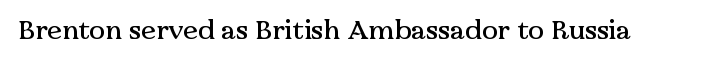
This rendering leaves character spacing at its baseline value. Has an underline been added? It has not. No italicization has been applied; the sample stays upright.
